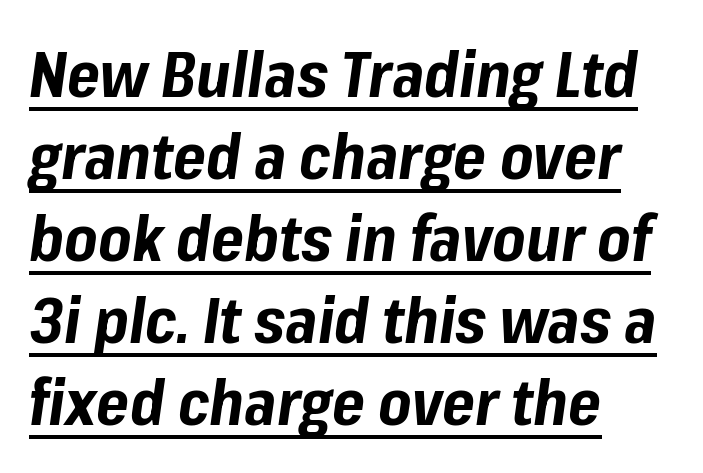
Baseline-to-baseline distance is the conventional proportion of letter height. Characters are canted at an angle relative to the baseline's perpendicular. Layout note: lines flush left. You could call the tracking neutral — neither tight nor loose. Emphasis by weight is at full strength: bold. Like a heading marked for emphasis, these lines bear an underscore.
